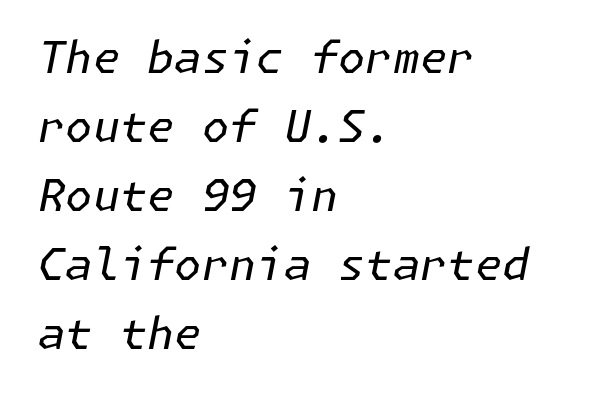
The image shows 44 px regular-weight type, italic (leaning right); set left-aligned, normal line spacing (1.57x), normal letter spacing, not underlined; low stroke contrast and a medium x-height.
